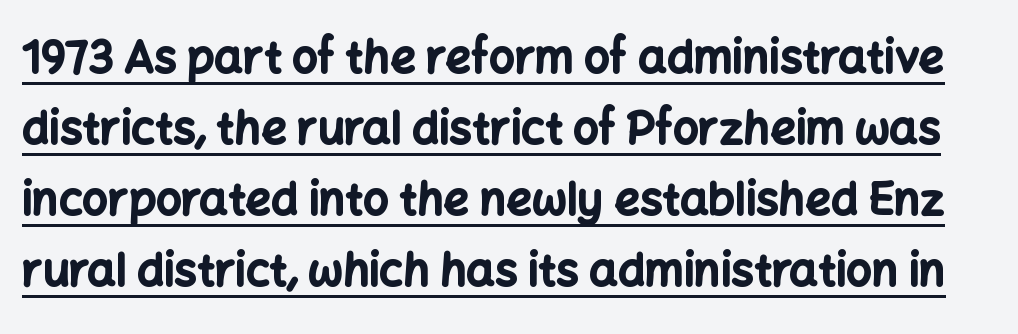
The image shows 45 px bold sans-serif type, upright; set normal line spacing (1.58x), normal letter spacing, underlined; low stroke contrast and a medium x-height.
